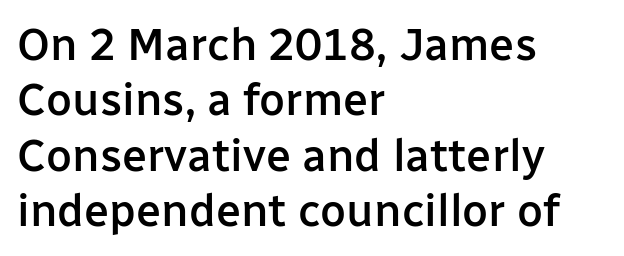
The image shows 45 px semibold sans-serif type, upright; set left-aligned, line spacing 1.23x, normal letter spacing, not underlined; low stroke contrast and a medium x-height.
